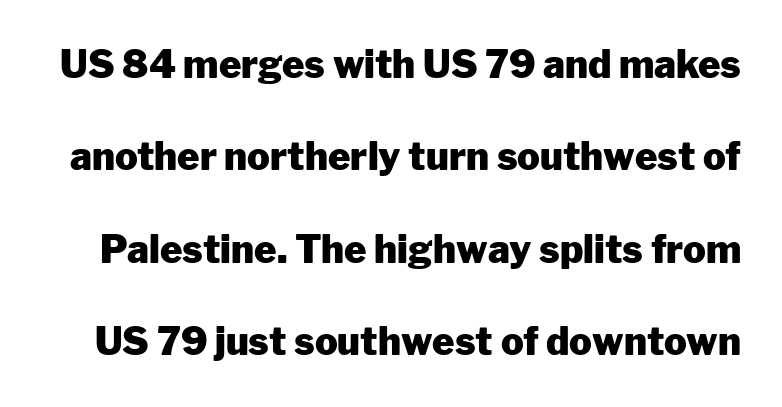
Unmarked baselines from the first word to the last. Strong, thick strokes mark this as bold type. In terms of letterform style, serifs are entirely absent. Style check: upright. You could fit nearly another row in the gap between these rows.
